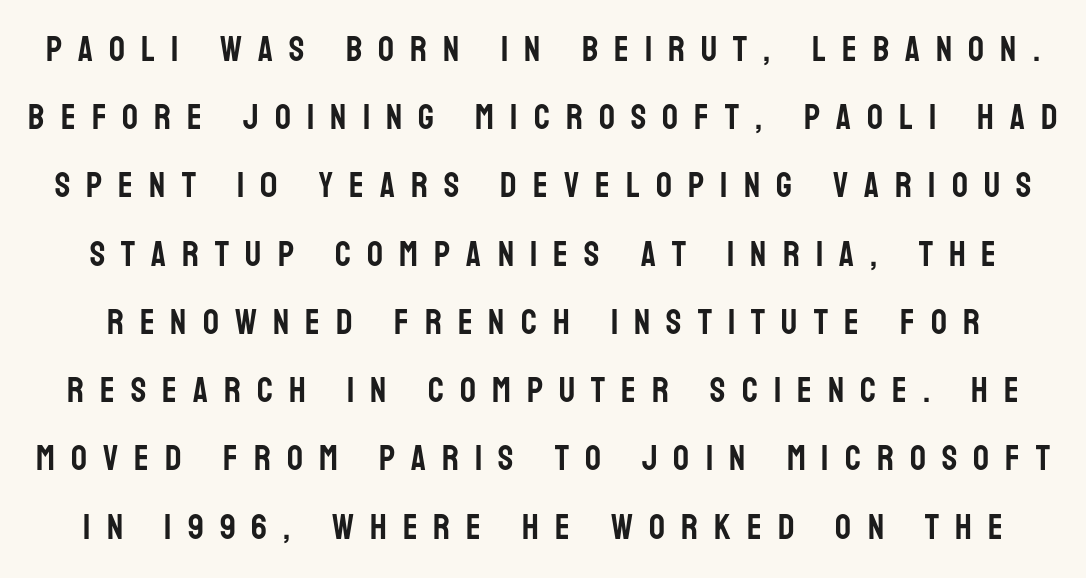
{"serif": "no", "italic": "no", "width": "condensed", "stroke_contrast": "low", "x_height": "large", "monospaced": "no", "underline": "no", "line_spacing": "loose", "line_spacing_ratio": 1.95, "letter_spacing": "wide", "letter_spacing_em": 0.46, "glyph_px": 35}
